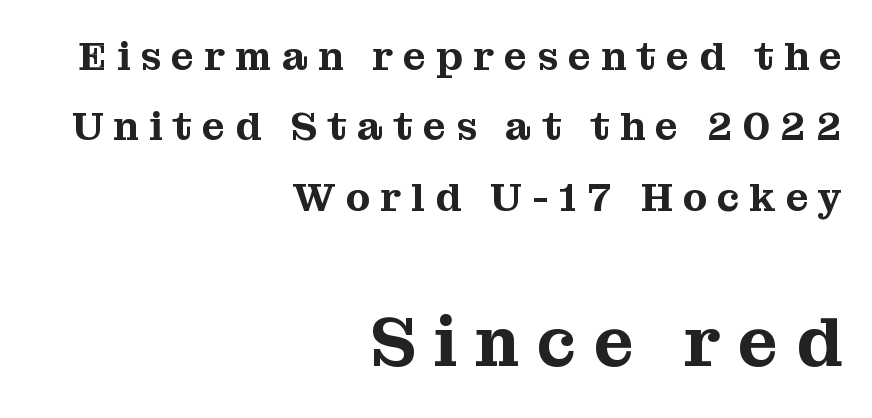
{"serif": "yes", "italic": "no", "width": "normal", "stroke_contrast": "medium", "x_height": "medium", "monospaced": "no", "underline": "no", "align": "right", "line_spacing_ratio": 1.76, "letter_spacing": "wide", "letter_spacing_em": 0.25, "larger_block": "second", "size_ratio": 1.75, "glyph_px": 70}
